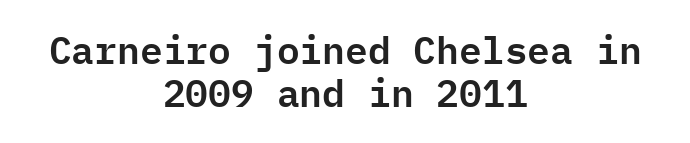
Students, note that the glyphs here touch the page at normal intervals. Descender tails drop into unmarked territory. The space between consecutive lines is stingy. The letters march in equal steps, a hallmark of fixed-pitch type. Ascenders rise straight up at ninety degrees.
